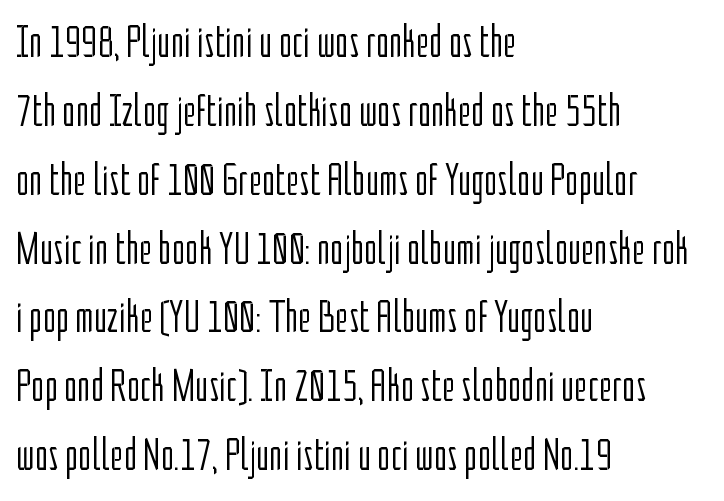
The image shows 45 px light, condensed sans-serif type, upright; set left-aligned, normal line spacing (1.53x), normal letter spacing, not underlined; low stroke contrast and a medium x-height.
